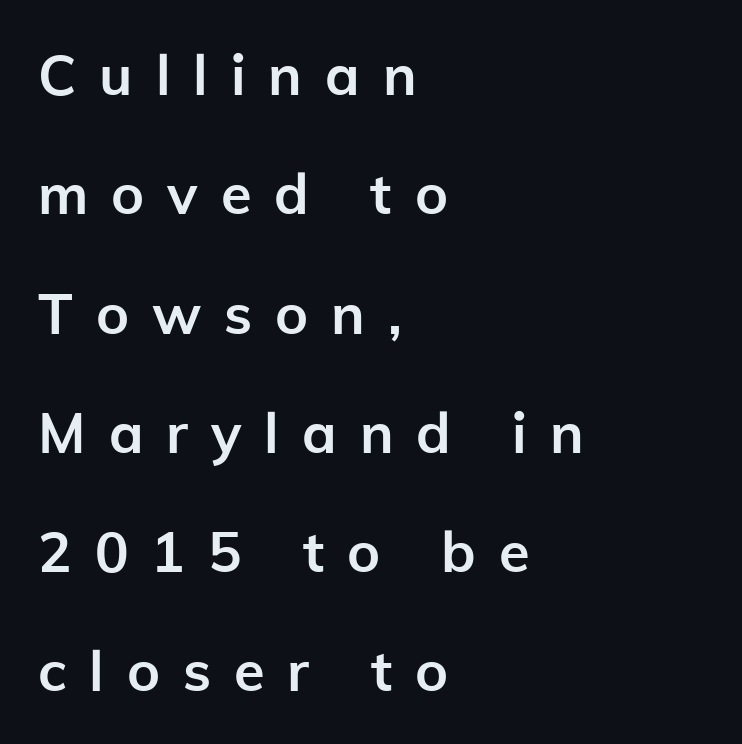
Horizontally, the lines are justified to the leading edge only. You could only call the tracking loose — the letters float apart. Anything drawn beneath the words? Only blank space. Font category for this specimen: sans-serif.
